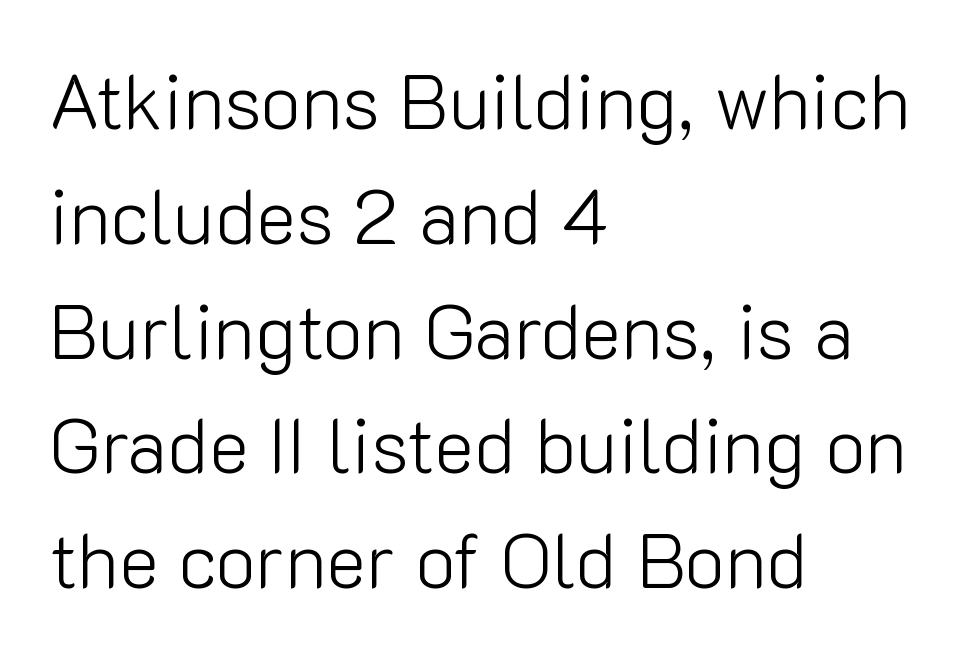
{"serif": "no", "italic": "no", "bold": "no", "weight": "light", "width": "normal", "stroke_contrast": "low", "x_height": "medium", "monospaced": "no", "underline": "no", "align": "left", "line_spacing": "normal", "line_spacing_ratio": 1.51, "letter_spacing": "normal", "letter_spacing_em": 0.0, "glyph_px": 76}
